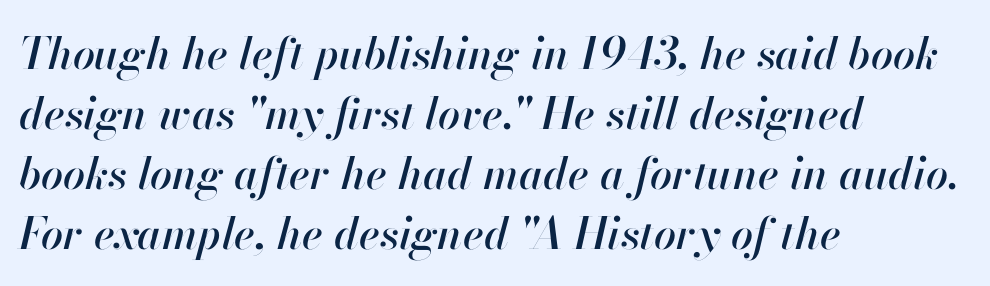
{"italic": "yes", "lean": "right", "slant_degrees": 13, "width": "normal", "stroke_contrast": "high", "x_height": "small", "monospaced": "no", "underline": "no", "align": "left", "line_spacing": "normal", "line_spacing_ratio": 1.36, "letter_spacing": "normal", "letter_spacing_em": 0.0, "glyph_px": 44}
